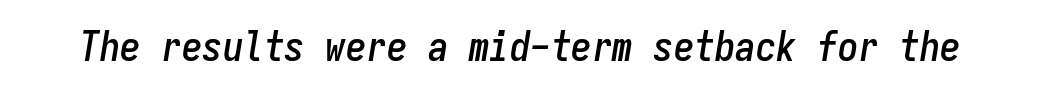
Q: Is the text italic (slanted)? A: Yes, it leans right by about 9 degrees.
Q: Is the text underlined? A: No.
Q: Is the spacing between letters normal or unusually wide? A: Normal.
Q: Width (condensed, normal, or wide)? A: Condensed.
Q: Stroke contrast? A: Low.
Q: x-height? A: Medium.
Q: Monospaced? A: Yes.
